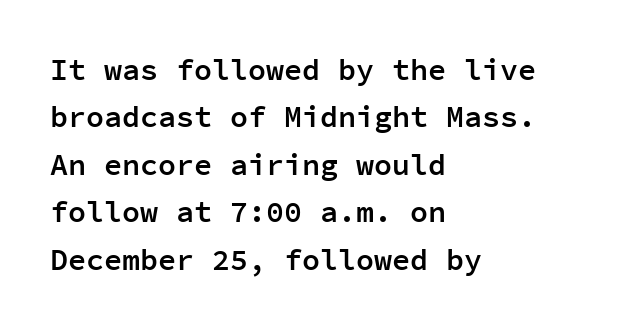
The image shows 30 px semibold sans-serif type, upright, monospaced; set left-aligned, normal line spacing (1.58x), normal letter spacing, not underlined; low stroke contrast and a medium x-height.
